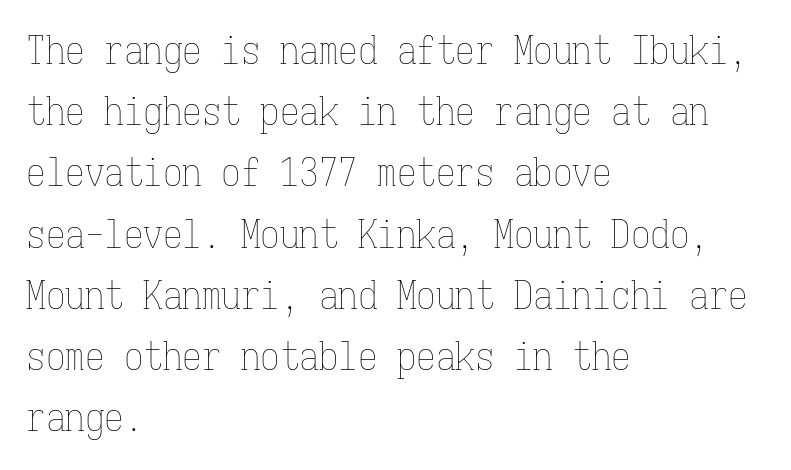
{"italic": "no", "bold": "no", "weight": "thin", "width": "condensed", "stroke_contrast": "low", "x_height": "medium", "monospaced": "yes", "underline": "no", "align": "left", "line_spacing": "normal", "line_spacing_ratio": 1.57, "letter_spacing": "normal", "letter_spacing_em": 0.0, "glyph_px": 39}
